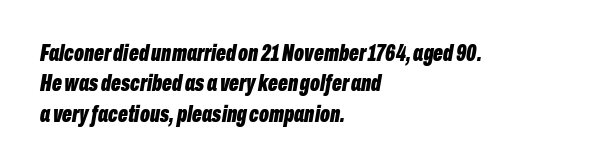
The image shows 23 px bold type, italic (leaning right); set left-aligned, normal line spacing (1.32x), normal letter spacing, not underlined.
